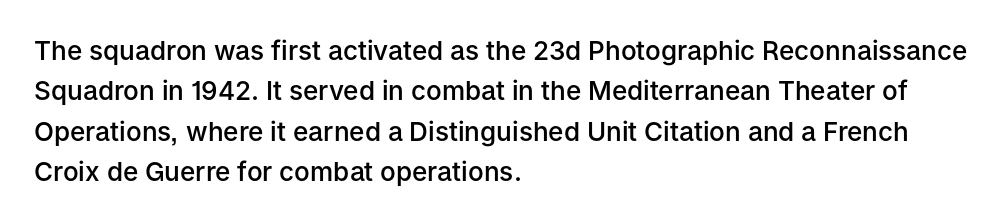
{"italic": "no", "bold": "semi", "underline": "no", "align": "left", "line_spacing": "normal", "line_spacing_ratio": 1.55, "letter_spacing": "normal", "letter_spacing_em": 0.0, "glyph_px": 26}
